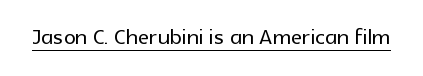
Q: Is the text italic (slanted)? A: No, it is upright.
Q: Is the typeface a serif or a sans-serif typeface? A: Sans-serif.
Q: Is the text underlined? A: Yes.
Q: Is the spacing between letters normal or unusually wide? A: Normal.
Q: Width (condensed, normal, or wide)? A: Normal.
Q: x-height? A: Medium.
Q: Monospaced? A: No.
